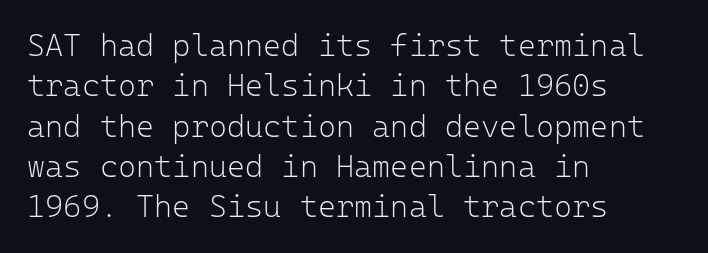
{"serif": "no", "italic": "no", "bold": "no", "weight": "light", "width": "normal", "stroke_contrast": "low", "x_height": "medium", "monospaced": "yes", "underline": "no", "align": "left", "line_spacing": "normal", "line_spacing_ratio": 1.3, "letter_spacing": "normal", "letter_spacing_em": 0.0, "glyph_px": 31}
